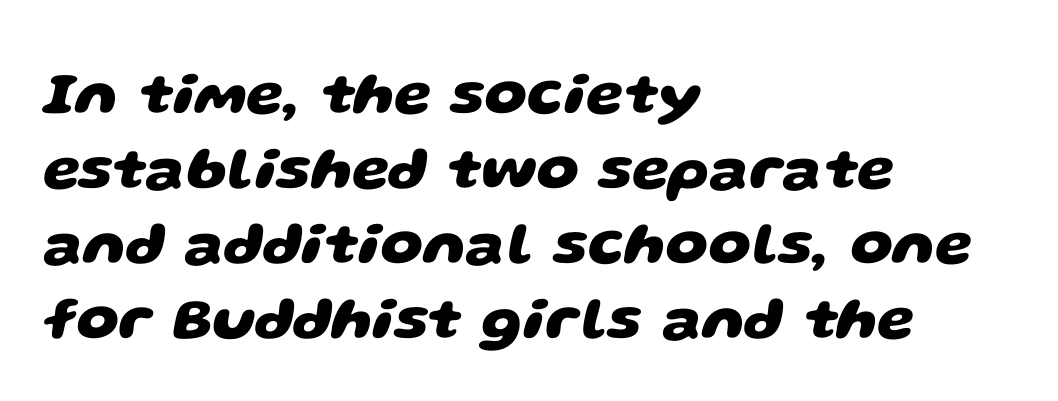
Q: Is the text bold? A: Yes.
Q: Is the typeface a serif or a sans-serif typeface? A: Sans-serif.
Q: Is the text underlined? A: No.
Q: How is the paragraph aligned? A: Left-aligned.
Q: Is the spacing between letters normal or unusually wide? A: Normal.
Q: Is the spacing between lines tight, normal or loose? A: Normal.
Q: Width (condensed, normal, or wide)? A: Wide.
Q: Stroke contrast? A: Low.
Q: x-height? A: Large.
Q: Monospaced? A: No.
